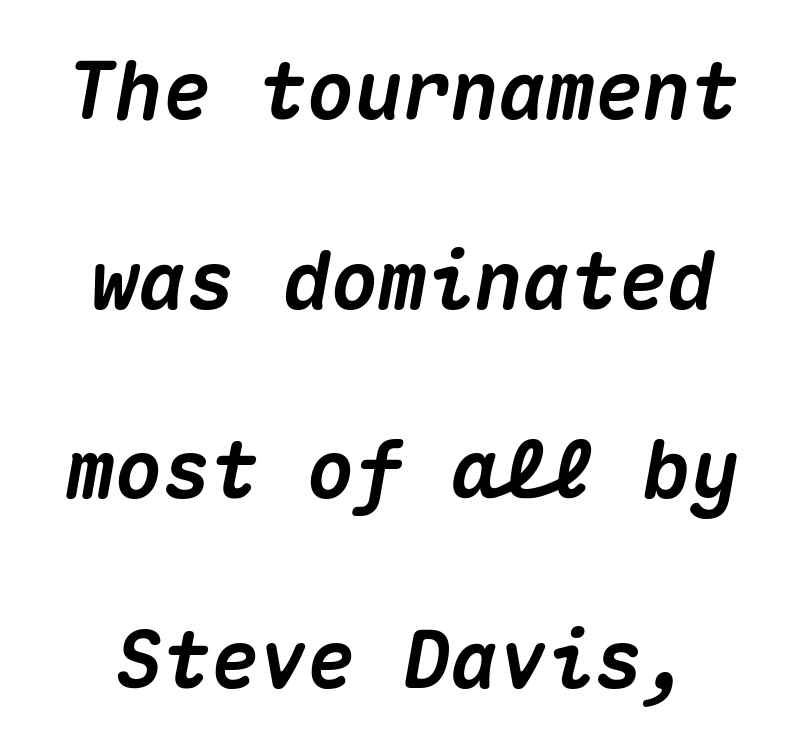
Q: Is the text bold? A: Yes.
Q: Is the text italic (slanted)? A: Yes, it leans right by about 10 degrees.
Q: Is the text underlined? A: No.
Q: How is the paragraph aligned? A: Centered.
Q: Is the spacing between letters normal or unusually wide? A: Normal.
Q: Is the spacing between lines tight, normal or loose? A: Loose.
Q: Width (condensed, normal, or wide)? A: Normal.
Q: Stroke contrast? A: Medium.
Q: x-height? A: Medium.
Q: Monospaced? A: Yes.
